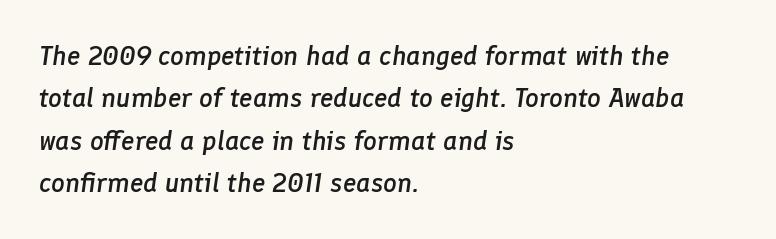
{"italic": "yes", "lean": "right", "slant_degrees": 8, "bold": "semi", "underline": "no", "align": "left", "line_spacing": "normal", "line_spacing_ratio": 1.57, "letter_spacing": "normal", "letter_spacing_em": 0.0, "glyph_px": 27}
